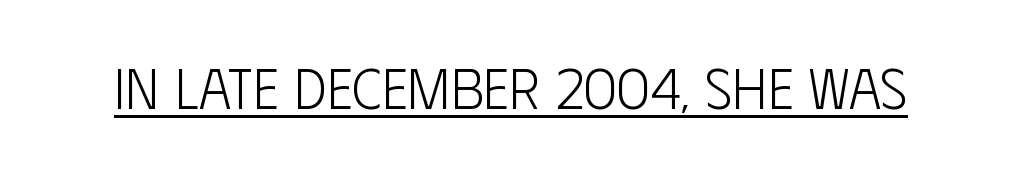
Between one letter and the next there's only the usual sliver of space. This is underlined copy, the kind a proofreader might mark for attention. Italic? Not at all — the glyphs are vertical. Classification — sans serif.
